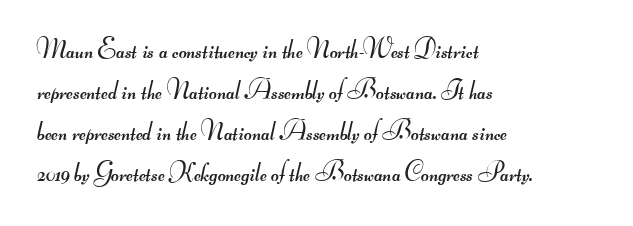
The image shows 27 px text type; set left-aligned, normal line spacing (1.52x), normal letter spacing, not underlined.
